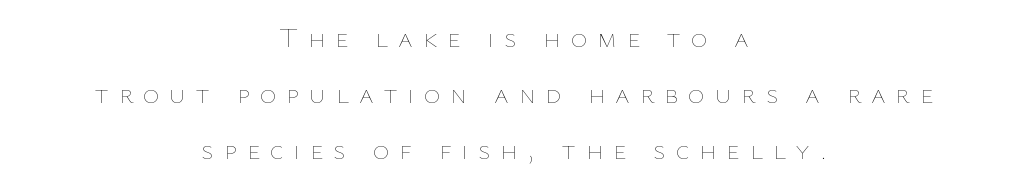
Q: Is the text bold? A: No.
Q: Is the text italic (slanted)? A: No, it is upright.
Q: Is the text underlined? A: No.
Q: How is the paragraph aligned? A: Centered.
Q: Is the spacing between letters normal or unusually wide? A: Unusually wide.
Q: Is the spacing between lines tight, normal or loose? A: Loose.
Q: Width (condensed, normal, or wide)? A: Normal.
Q: Stroke contrast? A: Low.
Q: x-height? A: Medium.
Q: Monospaced? A: No.
